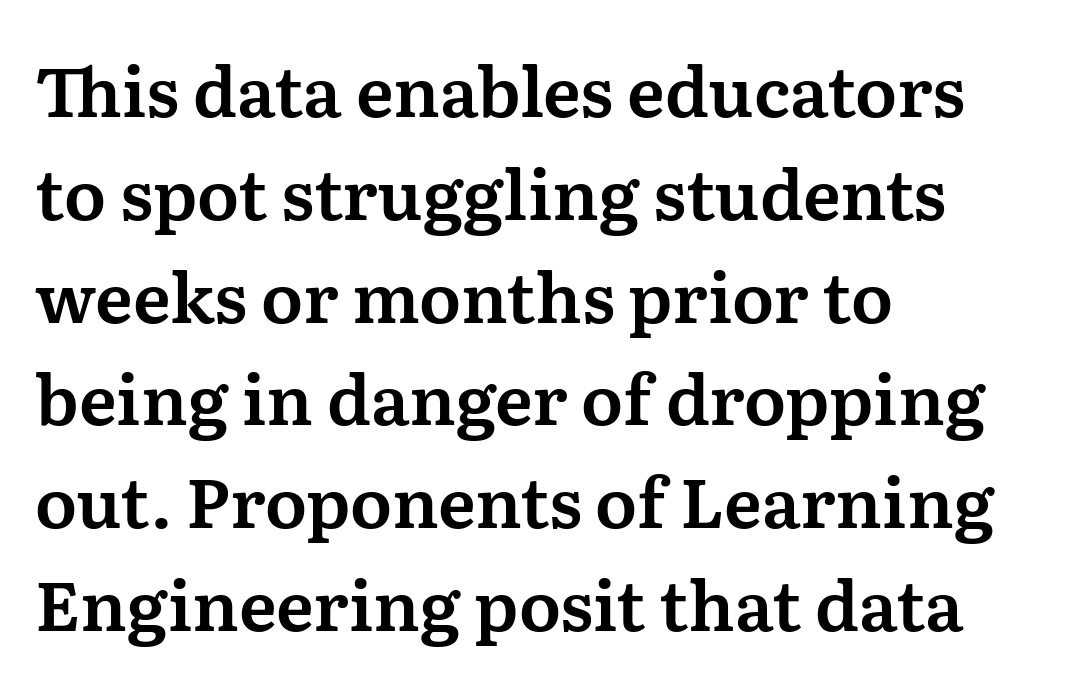
{"serif": "yes", "italic": "no", "width": "normal", "stroke_contrast": "medium", "x_height": "medium", "monospaced": "no", "underline": "no", "align": "left", "line_spacing": "normal", "line_spacing_ratio": 1.49, "letter_spacing": "normal", "letter_spacing_em": 0.0, "glyph_px": 69}
